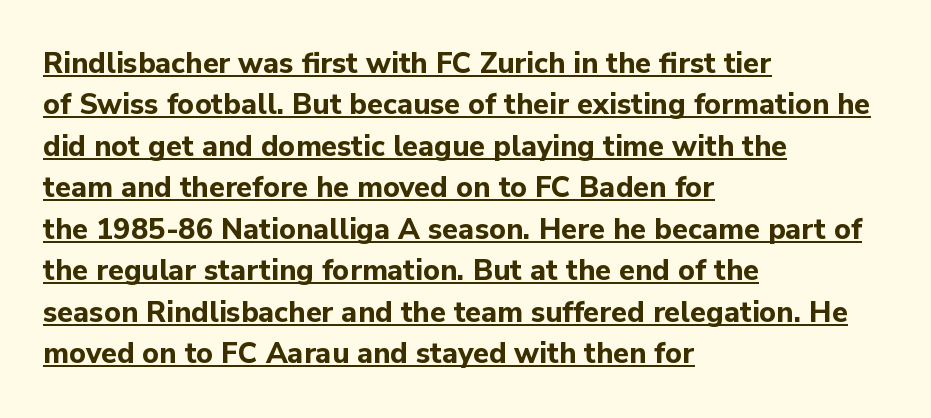
Q: Is the text bold? A: Yes.
Q: Is the text italic (slanted)? A: No, it is upright.
Q: Is the typeface a serif or a sans-serif typeface? A: Sans-serif.
Q: Is the text underlined? A: Yes.
Q: How is the paragraph aligned? A: Left-aligned.
Q: Is the spacing between letters normal or unusually wide? A: Normal.
Q: Is the spacing between lines tight, normal or loose? A: Normal.
Q: Width (condensed, normal, or wide)? A: Normal.
Q: Stroke contrast? A: Low.
Q: x-height? A: Medium.
Q: Monospaced? A: No.
